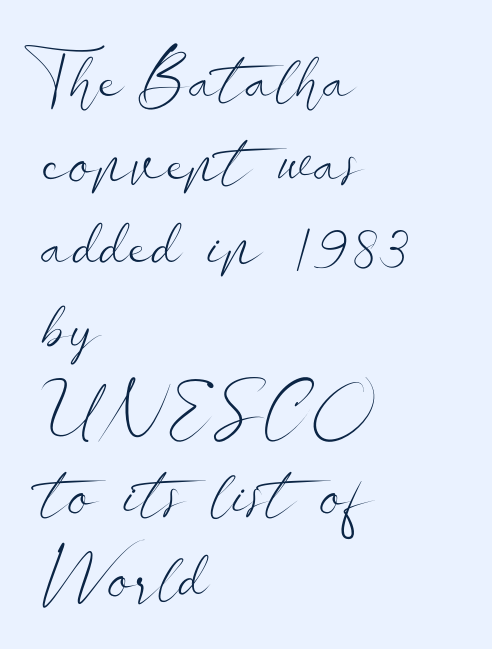
Q: Is the text bold? A: No.
Q: Is the text italic (slanted)? A: Yes.
Q: Is the typeface a serif or a sans-serif typeface? A: Sans-serif.
Q: Is the text underlined? A: No.
Q: How is the paragraph aligned? A: Left-aligned.
Q: Is the spacing between letters normal or unusually wide? A: Normal.
Q: Width (condensed, normal, or wide)? A: Wide.
Q: Stroke contrast? A: Low.
Q: x-height? A: Small.
Q: Monospaced? A: No.
